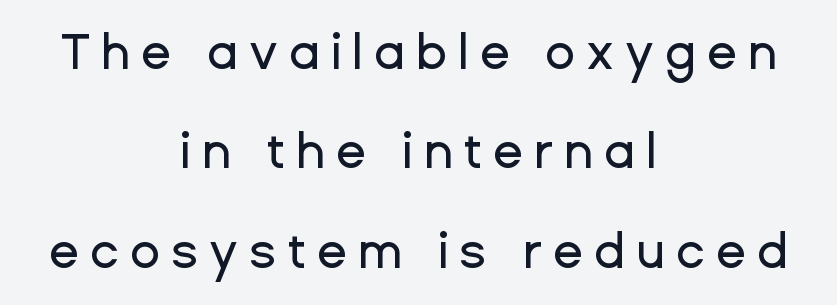
{"serif": "no", "italic": "no", "width": "normal", "stroke_contrast": "low", "x_height": "medium", "monospaced": "no", "underline": "no", "align": "center", "line_spacing": "loose", "line_spacing_ratio": 2.03, "letter_spacing": "wide", "letter_spacing_em": 0.22, "glyph_px": 49}
